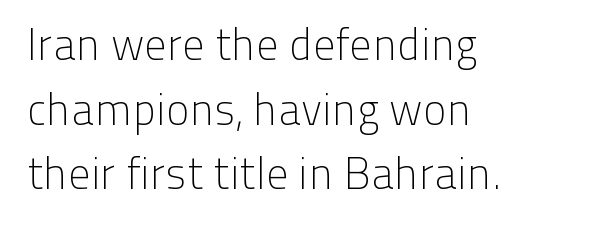
The image shows 44 px light sans-serif type, upright; set left-aligned, normal line spacing (1.47x), normal letter spacing, not underlined; low stroke contrast and a medium x-height.
